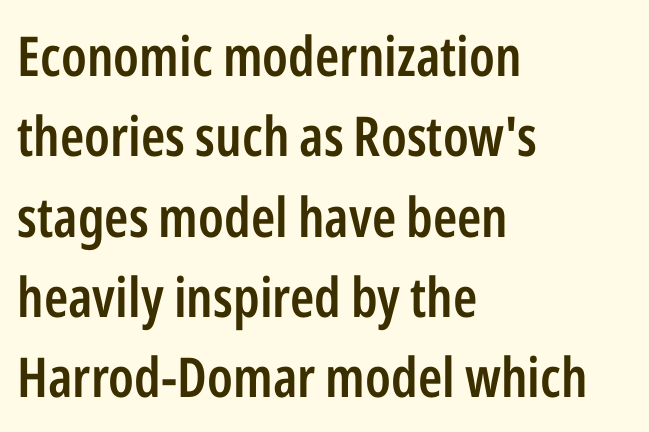
Q: Is the text bold? A: Semi-bold.
Q: Is the text italic (slanted)? A: No, it is upright.
Q: Is the typeface a serif or a sans-serif typeface? A: Sans-serif.
Q: Is the text underlined? A: No.
Q: How is the paragraph aligned? A: Left-aligned.
Q: Is the spacing between letters normal or unusually wide? A: Normal.
Q: Is the spacing between lines tight, normal or loose? A: Normal.
Q: Width (condensed, normal, or wide)? A: Condensed.
Q: Stroke contrast? A: Low.
Q: x-height? A: Medium.
Q: Monospaced? A: No.
